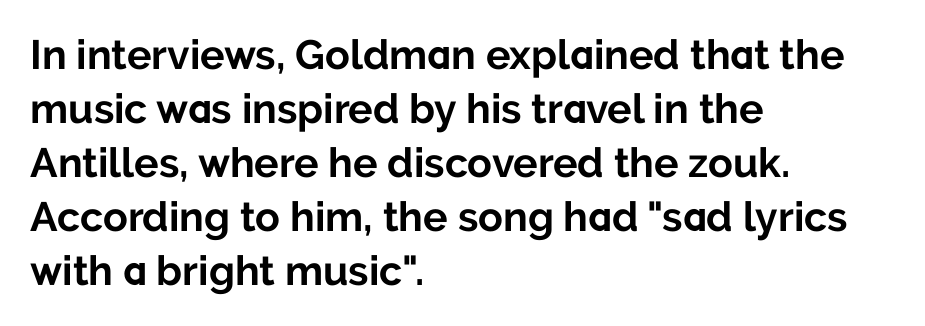
{"serif": "no", "italic": "no", "bold": "yes", "weight": "bold", "width": "normal", "stroke_contrast": "low", "x_height": "medium", "monospaced": "no", "underline": "no", "align": "left", "line_spacing": "normal", "line_spacing_ratio": 1.32, "letter_spacing": "normal", "letter_spacing_em": 0.0, "glyph_px": 41}
